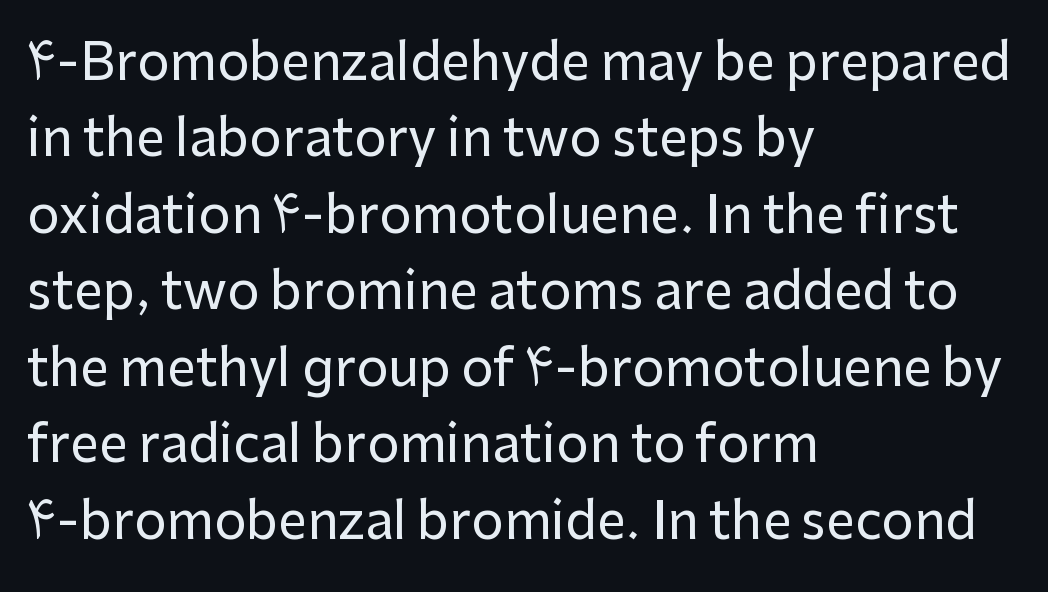
{"serif": "no", "italic": "no", "width": "normal", "stroke_contrast": "low", "x_height": "medium", "monospaced": "no", "underline": "no", "align": "left", "line_spacing": "normal", "line_spacing_ratio": 1.5, "letter_spacing": "normal", "letter_spacing_em": 0.0, "glyph_px": 51}
